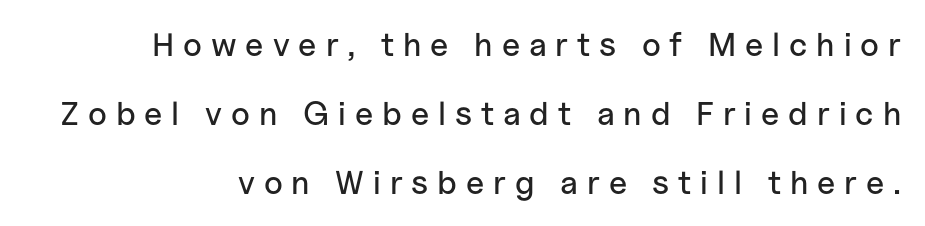
These lines are rendered in a variable-pitch font. This is sans-serif lettering, the kind often seen on screens and signage. Every row of glyphs terminates at an identical x-position on the right. Quick note: not italic, upright. You could fit nearly another row in the gap between these rows. The type is letterspaced generously, with wide tracking.
